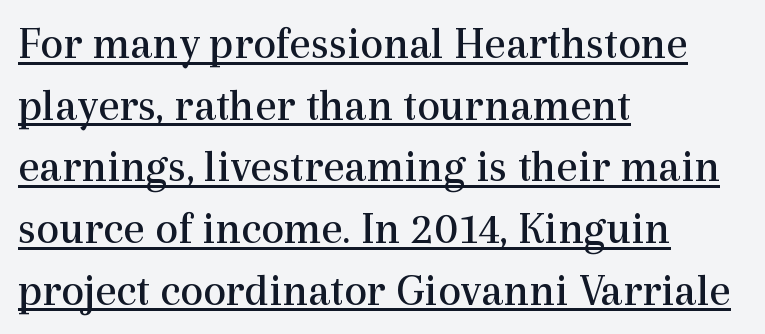
The image shows 46 px regular-weight serif type, upright; set left-aligned, normal line spacing (1.34x), normal letter spacing, underlined; a medium x-height.
